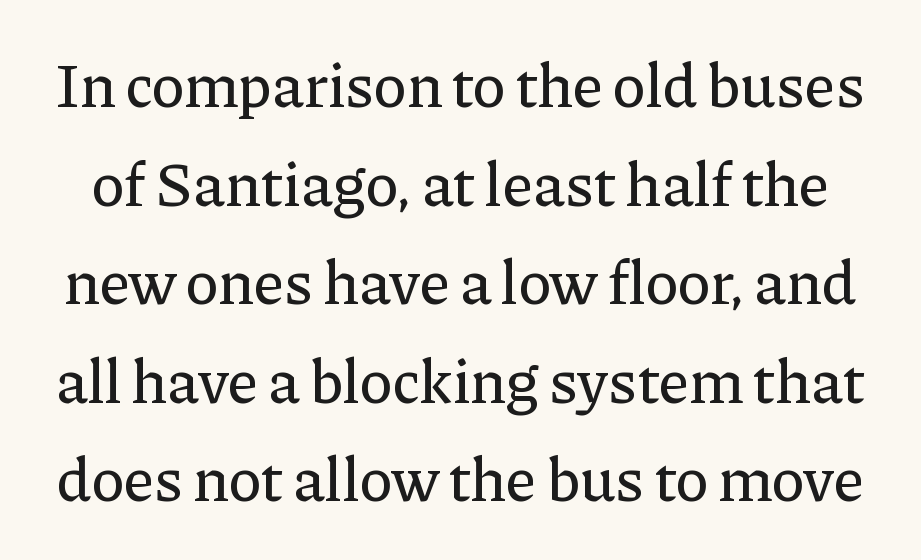
The lines sit at an ordinary, default distance from one another. Look at the bottom of the vertical strokes: they flare into serifs here. Is this a fixed-width face? No — the glyphs have proportional, varying widths. The type sits square on the baseline with zero lean. Check the space under the baseline: it is left empty.
